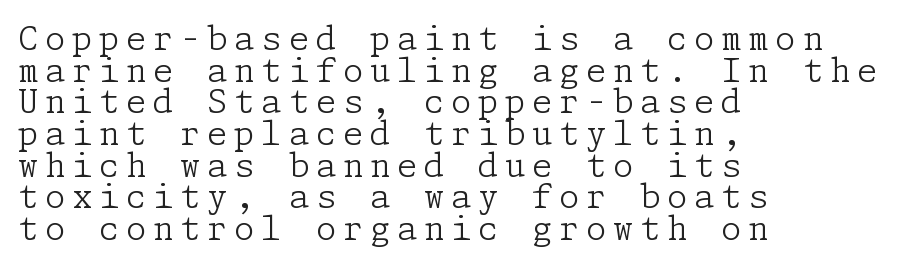
The image shows 33 px light serif type, upright; set left-aligned, tight line spacing (0.96x), unusually wide letter spacing (+0.2 em), not underlined; low stroke contrast and a medium x-height.
